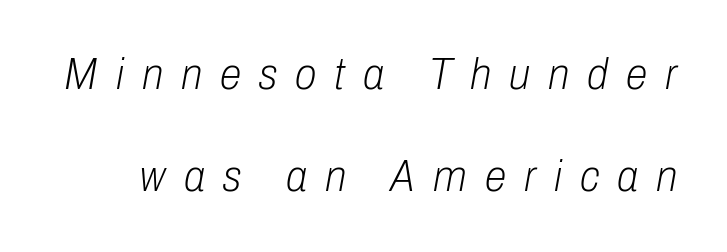
Note the varied advance widths — an 'i' is clearly narrower than an 'm'. The axis of the letterforms is tilted away from vertical. Weight: regular or lighter. The line-height multiplier appears high, well above default. How are the letters spaced? Widely, with obvious added tracking. Underlining? Definitely not there.
